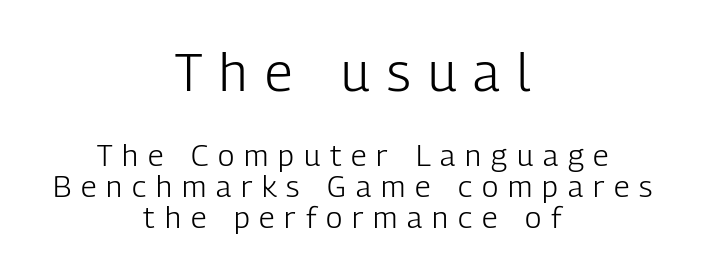
{"serif": "no", "italic": "no", "bold": "no", "weight": "light", "width": "condensed", "stroke_contrast": "low", "x_height": "medium", "monospaced": "no", "underline": "no", "align": "center", "line_spacing": "tight", "line_spacing_ratio": 1.03, "letter_spacing": "wide", "letter_spacing_em": 0.33, "larger_block": "first", "size_ratio": 1.77, "glyph_px": 53}
